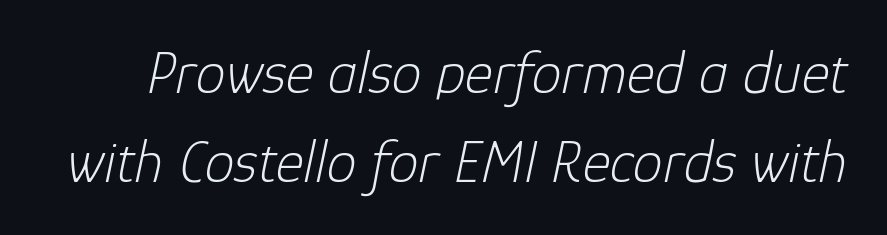
The image shows 60 px light type, italic (leaning right); set normal line spacing (1.48x), normal letter spacing, not underlined; low stroke contrast and a medium x-height.
